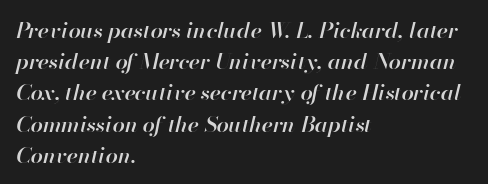
Q: Is the text bold? A: Semi-bold.
Q: Is the text italic (slanted)? A: Yes, it leans right by about 13 degrees.
Q: Is the text underlined? A: No.
Q: How is the paragraph aligned? A: Left-aligned.
Q: Is the spacing between letters normal or unusually wide? A: Normal.
Q: Is the spacing between lines tight, normal or loose? A: Normal.
